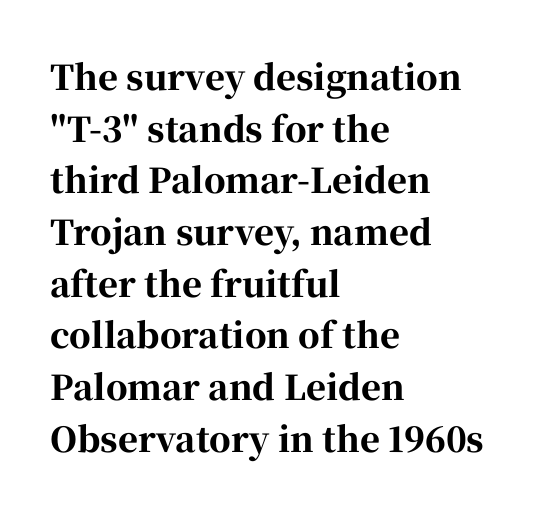
Q: Is the text bold? A: Yes.
Q: Is the text italic (slanted)? A: No, it is upright.
Q: Is the typeface a serif or a sans-serif typeface? A: Serif.
Q: Is the text underlined? A: No.
Q: How is the paragraph aligned? A: Left-aligned.
Q: Is the spacing between letters normal or unusually wide? A: Normal.
Q: Is the spacing between lines tight, normal or loose? A: Normal.
Q: Width (condensed, normal, or wide)? A: Normal.
Q: Stroke contrast? A: High.
Q: x-height? A: Medium.
Q: Monospaced? A: No.
